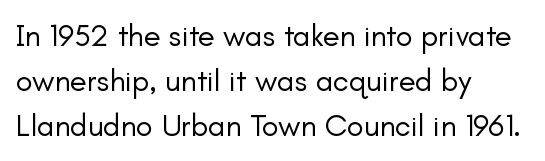
No word sits above an underline. This is the regular roman posture of the typeface. In terms of letterform style, serifs are entirely absent. The lines sit at an ordinary, default distance from one another. Each letter keeps its own natural width here, so spacing adapts to shape. A light-to-regular cut is what we see here.
